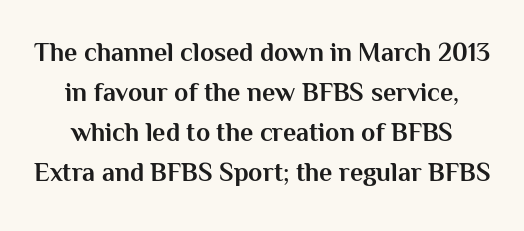
The image shows 26 px bold type, upright; set normal line spacing (1.54x), normal letter spacing, not underlined.
